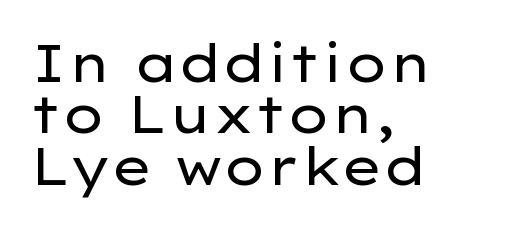
{"serif": "no", "italic": "no", "bold": "no", "weight": "regular", "width": "wide", "stroke_contrast": "low", "x_height": "medium", "monospaced": "no", "underline": "no", "align": "left", "line_spacing": "tight", "line_spacing_ratio": 0.99, "letter_spacing": "normal", "letter_spacing_em": 0.0, "glyph_px": 52}
